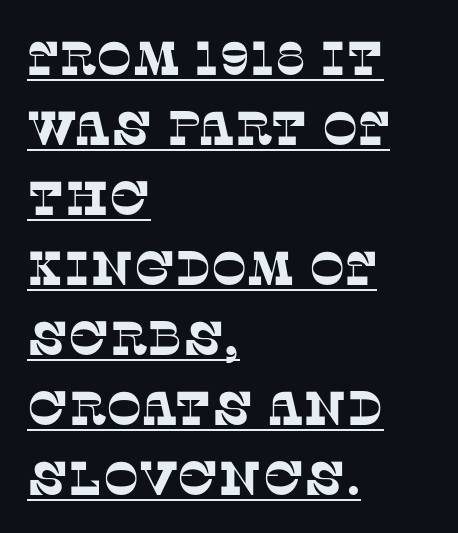
The image shows 48 px serif type; set left-aligned, normal line spacing (1.46x), normal letter spacing, underlined; low stroke contrast and a large x-height.
